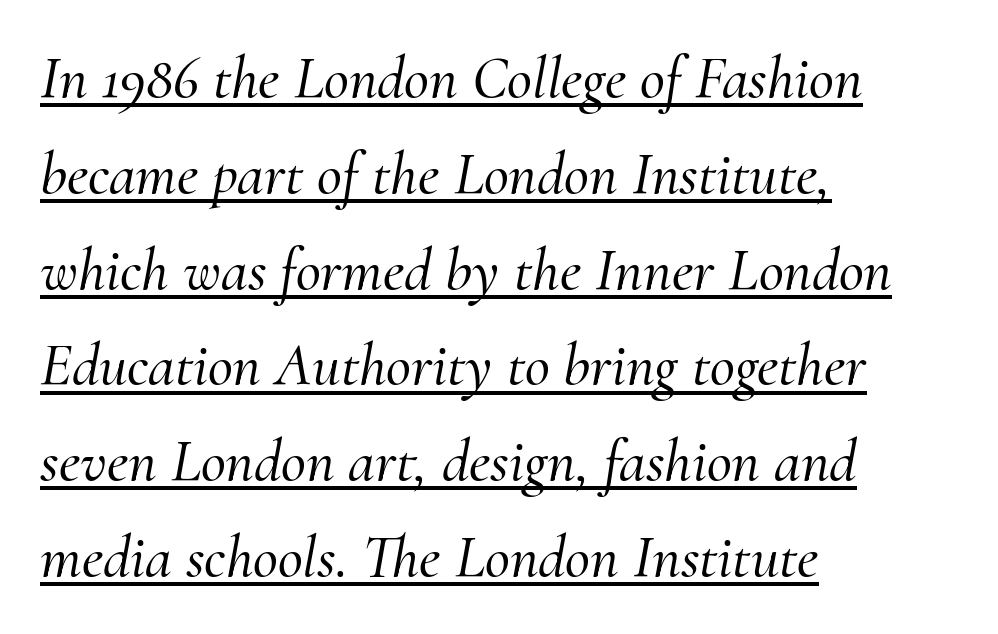
Italic? Definitely — the glyphs are oblique. A classic flush-left, rag-right setting is used for this passage. Every word sits above its own underline. A typesetter would label this face a serif.
